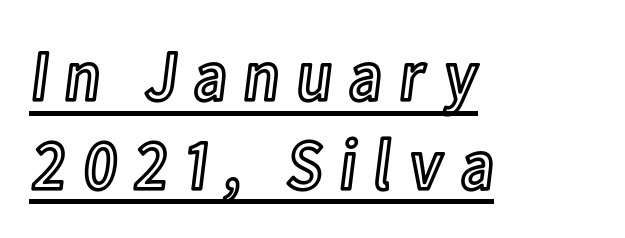
{"width": "condensed", "x_height": "medium", "monospaced": "no", "underline": "yes", "align": "left", "line_spacing_ratio": 1.23, "letter_spacing": "wide", "letter_spacing_em": 0.21, "glyph_px": 72}
